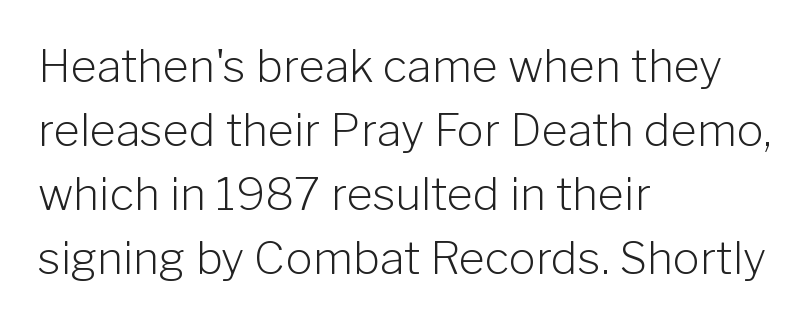
Nope, not italic — everything's standing straight. The designer left line spacing at the default. Glance below the letters and you will spot only blank space. Does extra space separate the letters? No, they use regular spacing.
